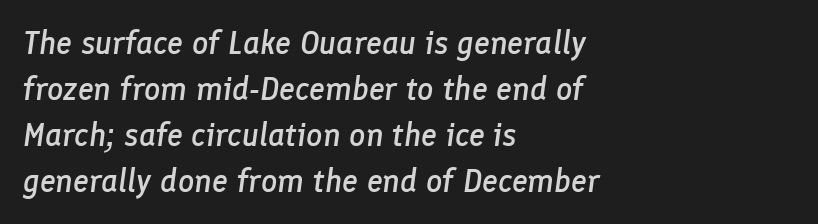
{"italic": "yes", "lean": "right", "slant_degrees": 8, "bold": "semi", "weight": "semibold", "width": "normal", "stroke_contrast": "low", "x_height": "medium", "monospaced": "no", "underline": "no", "align": "left", "line_spacing": "normal", "line_spacing_ratio": 1.44, "letter_spacing": "normal", "letter_spacing_em": 0.0, "glyph_px": 32}
